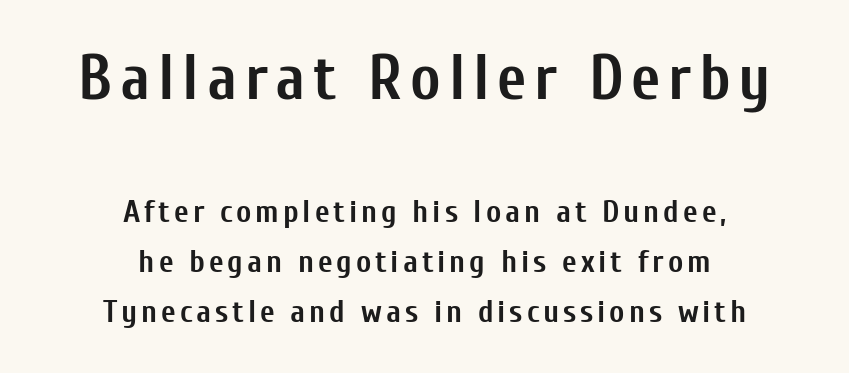
{"serif": "no", "italic": "no", "bold": "yes", "weight": "semibold", "width": "condensed", "stroke_contrast": "low", "x_height": "medium", "monospaced": "no", "underline": "no", "align": "center", "line_spacing": "normal", "line_spacing_ratio": 1.57, "larger_block": "first", "size_ratio": 2.0, "glyph_px": 64}
